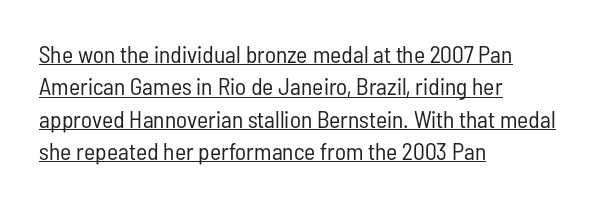
{"italic": "no", "bold": "no", "underline": "yes", "align": "left", "line_spacing": "normal", "line_spacing_ratio": 1.35, "letter_spacing": "normal", "letter_spacing_em": 0.0, "glyph_px": 24}
